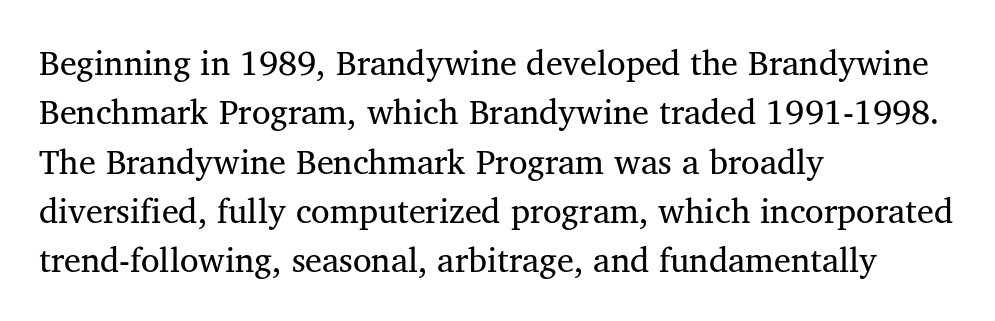
The image shows 34 px regular-weight serif type; set left-aligned, normal line spacing (1.45x), normal letter spacing, not underlined; medium stroke contrast and a medium x-height.
